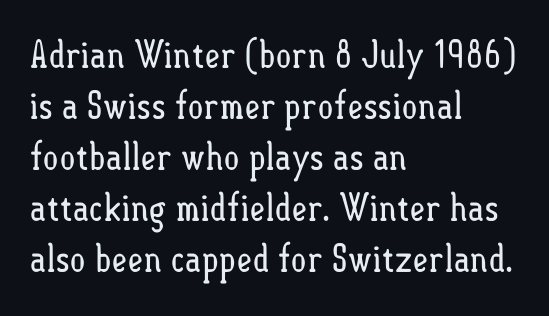
Q: Is the text bold? A: No.
Q: Is the text italic (slanted)? A: No, it is upright.
Q: Is the text underlined? A: No.
Q: How is the paragraph aligned? A: Left-aligned.
Q: Is the spacing between letters normal or unusually wide? A: Normal.
Q: Is the spacing between lines tight, normal or loose? A: Normal.
Q: Width (condensed, normal, or wide)? A: Condensed.
Q: Stroke contrast? A: Low.
Q: x-height? A: Small.
Q: Monospaced? A: No.
